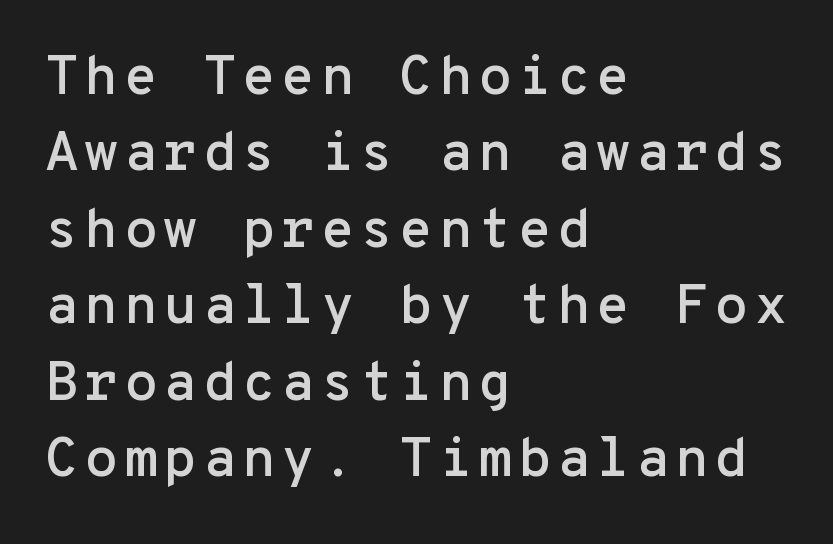
Q: Is the text italic (slanted)? A: No, it is upright.
Q: Is the typeface a serif or a sans-serif typeface? A: Sans-serif.
Q: Is the text underlined? A: No.
Q: How is the paragraph aligned? A: Left-aligned.
Q: Is the spacing between lines tight, normal or loose? A: Normal.
Q: Width (condensed, normal, or wide)? A: Normal.
Q: Stroke contrast? A: Low.
Q: x-height? A: Medium.
Q: Monospaced? A: Yes.
